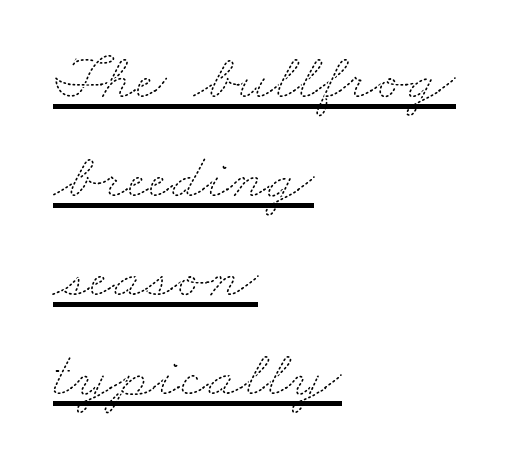
The image shows 66 px thin, wide type; set left-aligned, normal line spacing (1.5x), normal letter spacing, underlined; medium stroke contrast and a small x-height.
